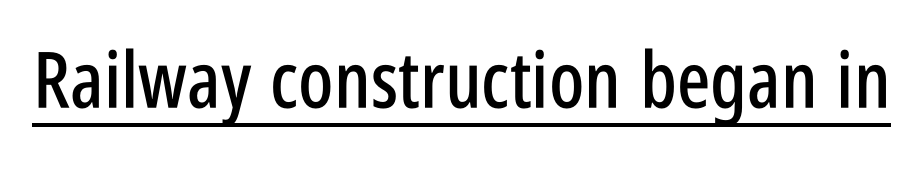
Observe the absence of serifs on each vertical stroke in this sample. A typesetter would call this zero additional tracking. A typesetter would mark this as roman, not italic. Spacing verdict: proportional, widths tailored to each character. Beneath each row of characters lies a ruled line.
